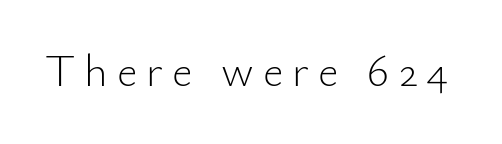
{"serif": "no", "italic": "no", "bold": "no", "weight": "light", "width": "normal", "stroke_contrast": "low", "x_height": "small", "monospaced": "no", "underline": "no", "letter_spacing": "wide", "letter_spacing_em": 0.2, "glyph_px": 45}
